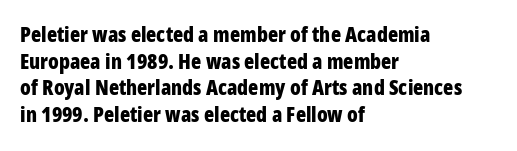
The image shows 21 px bold type, upright; set left-aligned, normal line spacing (1.27x), normal letter spacing, not underlined.
